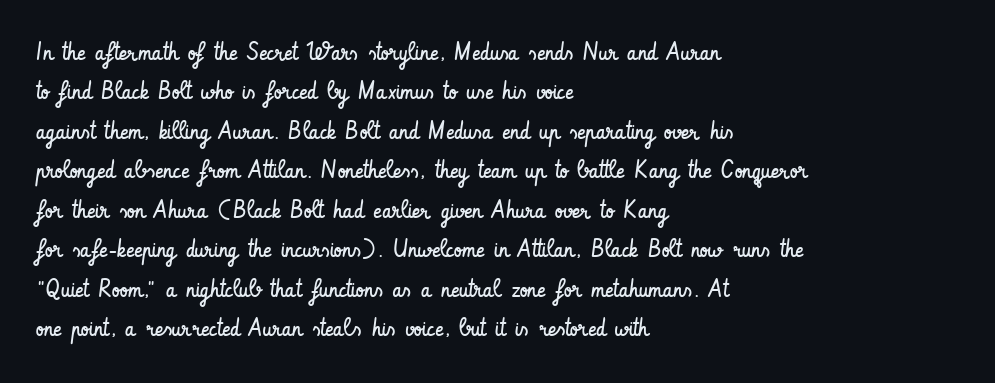
The image shows 25 px text type, upright; set left-aligned, normal line spacing (1.58x), normal letter spacing, not underlined.
